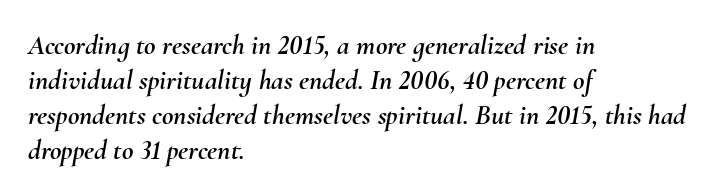
The image shows 28 px text type, italic (leaning right); set left-aligned, normal line spacing (1.25x), normal letter spacing, not underlined; medium stroke contrast and a small x-height.
